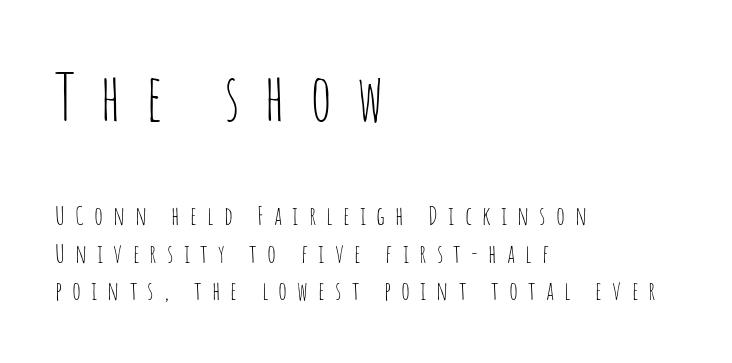
{"serif": "no", "italic": "no", "bold": "no", "weight": "thin", "width": "condensed", "stroke_contrast": "low", "x_height": "large", "monospaced": "no", "underline": "no", "align": "left", "line_spacing": "normal", "line_spacing_ratio": 1.44, "letter_spacing": "wide", "letter_spacing_em": 0.39, "larger_block": "first", "size_ratio": 2.46, "glyph_px": 64}
